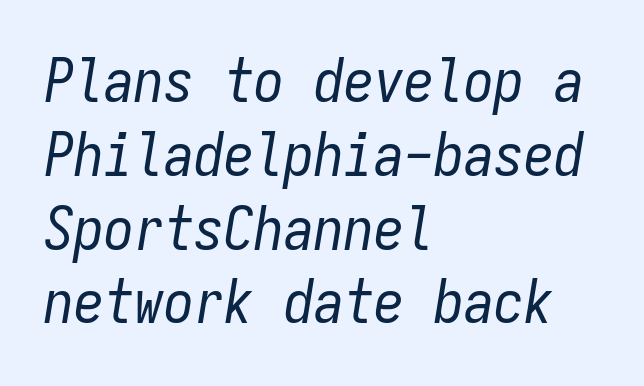
The image shows 60 px regular-weight, condensed type, italic (leaning right), monospaced; set left-aligned, line spacing 1.23x, normal letter spacing, not underlined; low stroke contrast and a medium x-height.
